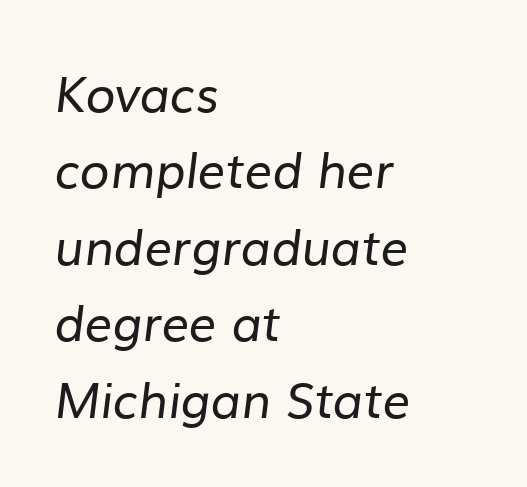
{"serif": "no", "bold": "no", "weight": "regular", "width": "normal", "stroke_contrast": "low", "x_height": "medium", "monospaced": "no", "underline": "no", "align": "left", "line_spacing": "normal", "line_spacing_ratio": 1.56, "letter_spacing": "normal", "letter_spacing_em": 0.0, "glyph_px": 49}
